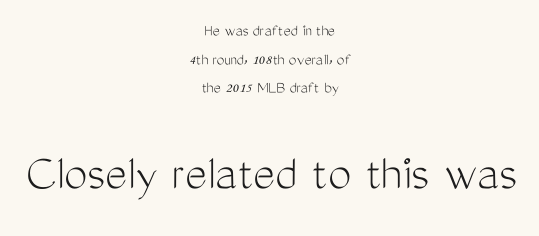
The type sits square on the baseline with zero lean. Heaviness? Minimal to ordinary, like unemphasized prose. Normally led — the rows are evenly, conventionally spaced. Underline: absent. This is sans-serif lettering, the kind often seen on screens and signage. Which chunk is bigger? The second one — the bottom block dwarfs the top.
